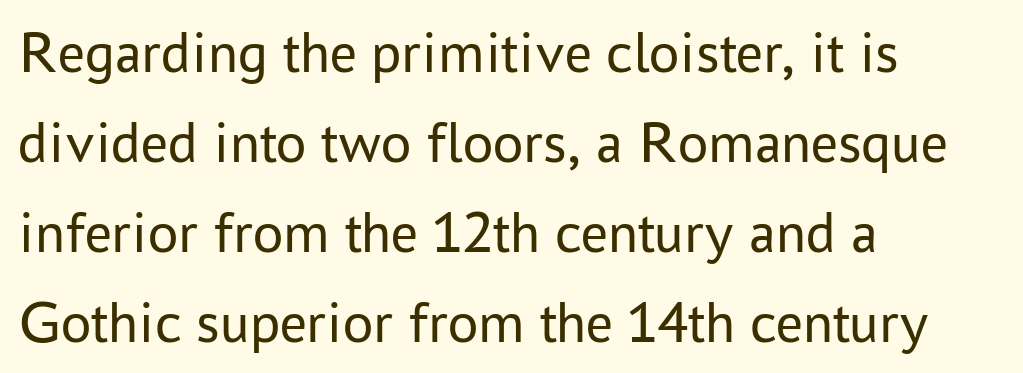
Weight: not bold — regular or lighter. Is the block centered? No — it sits flush against the left margin. These lines were composed using upright roman letters. In terms of leading, this rendering sits right in the middle. The zone under the glyphs is completely vacant. Look at the bottom of the vertical strokes: they stop flat, with no serifs.
